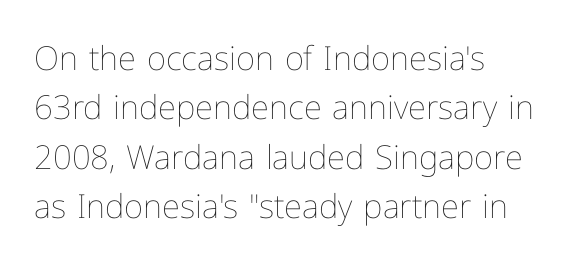
Honestly, the letter spacing is just normal — you wouldn't notice it. If you drew a line through each stem, it would be perfectly vertical. Visually the block forms a straight wall on the left and a jagged coastline on the right. This is not heavy type; no bold has been used. Any mark beneath the type? The region is blank.
